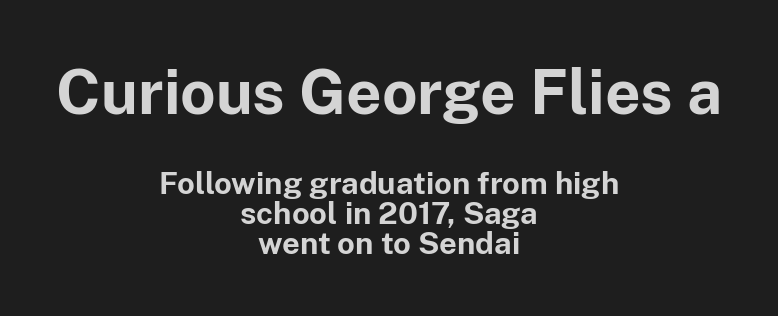
Q: Is the text bold? A: Yes.
Q: Is the text italic (slanted)? A: No, it is upright.
Q: Is the typeface a serif or a sans-serif typeface? A: Sans-serif.
Q: Is the text underlined? A: No.
Q: How is the paragraph aligned? A: Centered.
Q: Is the spacing between letters normal or unusually wide? A: Normal.
Q: Is the spacing between lines tight, normal or loose? A: Tight.
Q: Which block of text is set in a larger size, the first (top) or the second (bottom)? A: The first (top) one.
Q: Width (condensed, normal, or wide)? A: Normal.
Q: Stroke contrast? A: Low.
Q: x-height? A: Medium.
Q: Monospaced? A: No.
